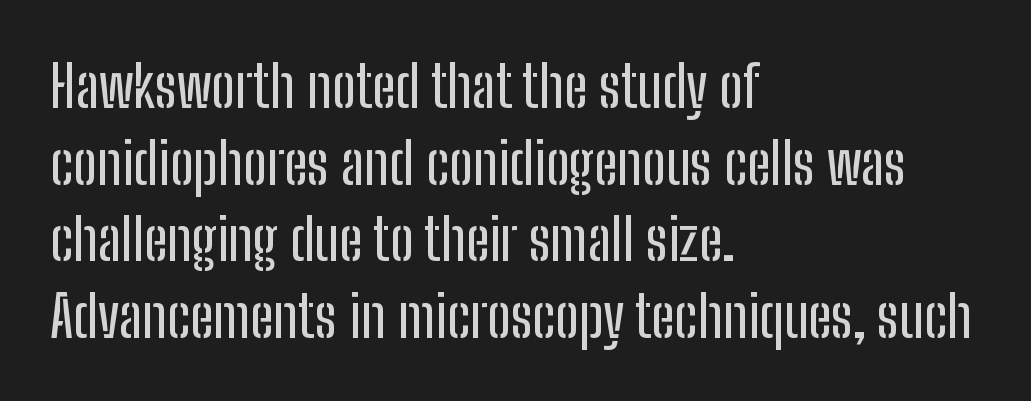
Q: Is the text italic (slanted)? A: No, it is upright.
Q: Is the typeface a serif or a sans-serif typeface? A: Sans-serif.
Q: Is the text underlined? A: No.
Q: How is the paragraph aligned? A: Left-aligned.
Q: Is the spacing between letters normal or unusually wide? A: Normal.
Q: Is the spacing between lines tight, normal or loose? A: Normal.
Q: Width (condensed, normal, or wide)? A: Condensed.
Q: Stroke contrast? A: Low.
Q: x-height? A: Medium.
Q: Monospaced? A: No.
